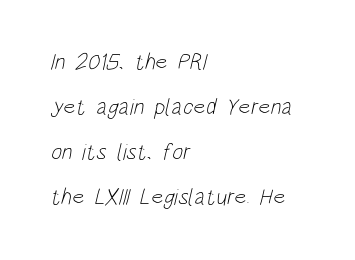
{"bold": "no", "underline": "no", "align": "left", "line_spacing": "loose", "line_spacing_ratio": 1.96, "letter_spacing": "normal", "letter_spacing_em": 0.0, "glyph_px": 23}
